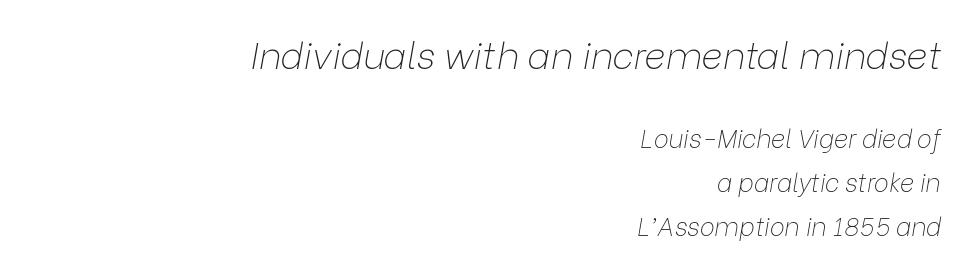
{"italic": "yes", "lean": "right", "slant_degrees": 9, "bold": "no", "weight": "thin", "width": "normal", "stroke_contrast": "low", "x_height": "medium", "monospaced": "no", "underline": "no", "align": "right", "line_spacing_ratio": 1.75, "letter_spacing": "normal", "letter_spacing_em": 0.0, "larger_block": "first", "size_ratio": 1.48, "glyph_px": 37}
